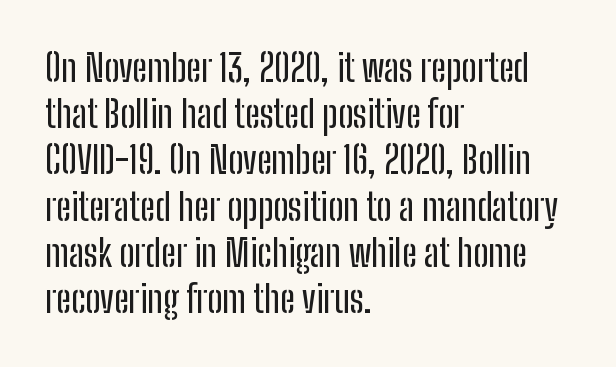
The image shows 37 px condensed sans-serif type, upright; set left-aligned, normal line spacing (1.25x), normal letter spacing, not underlined; low stroke contrast and a medium x-height.
